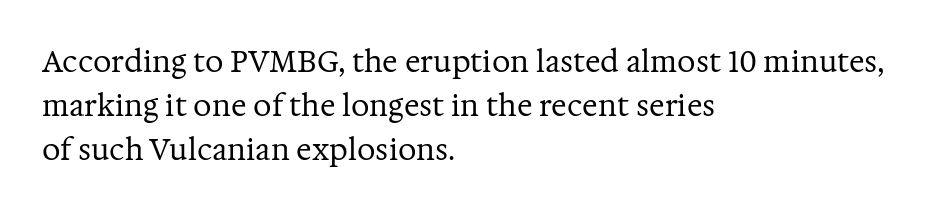
The image shows 29 px regular-weight serif type, upright; set left-aligned, normal line spacing (1.51x), normal letter spacing, not underlined; medium stroke contrast and a medium x-height.
